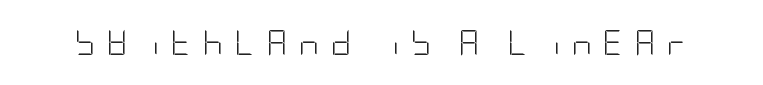
The image shows 25 px text type, upright; set unusually wide letter spacing (+0.46 em), not underlined.
